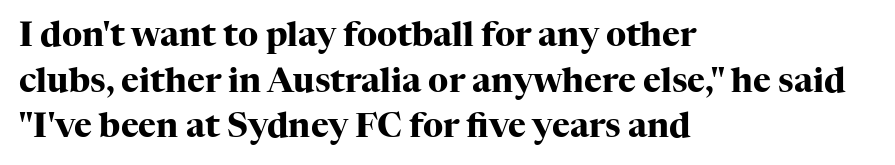
The image shows 34 px heavy serif type, upright; set left-aligned, normal line spacing (1.34x), normal letter spacing, not underlined; high stroke contrast and a medium x-height.
